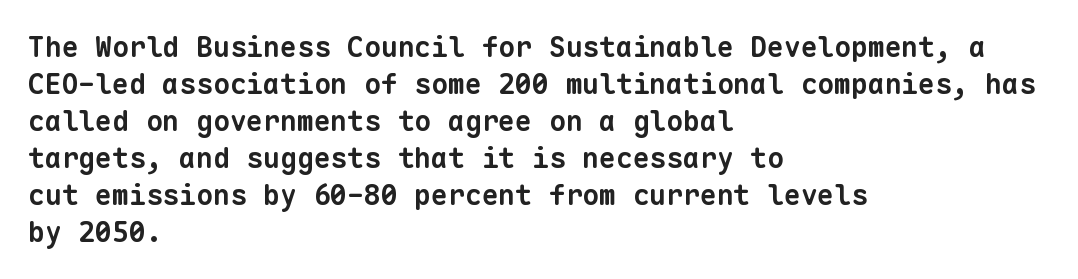
You can tell from the bare stems that sans-serif type was used. The specimen omits any rule beneath the text block's lines. The characters look thick and weighty, a clear bold. Here the designer chose a console-style face with uniform glyph widths. Teacher's note: observe the even left margin — that is flush-left alignment.
